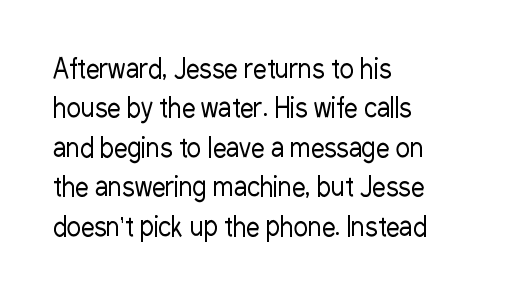
Q: Is the text bold? A: No.
Q: Is the text italic (slanted)? A: No, it is upright.
Q: Is the text underlined? A: No.
Q: How is the paragraph aligned? A: Left-aligned.
Q: Is the spacing between letters normal or unusually wide? A: Normal.
Q: Is the spacing between lines tight, normal or loose? A: Normal.
